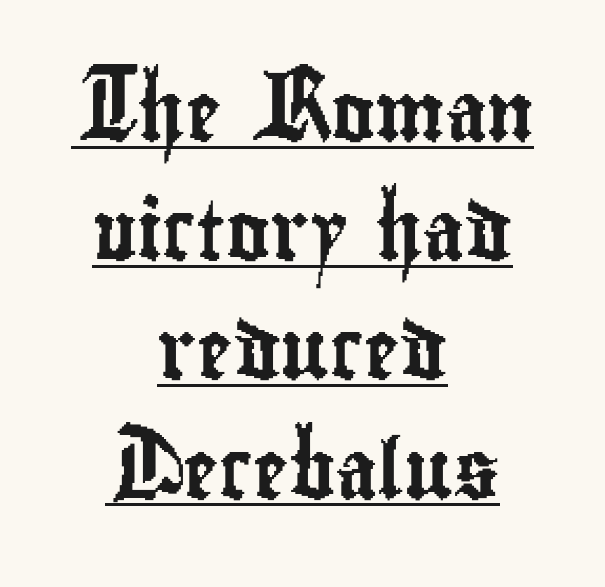
The image shows 59 px condensed sans-serif type, upright; set centered, loose line spacing (2.02x), normal letter spacing, underlined; low stroke contrast and a small x-height.
